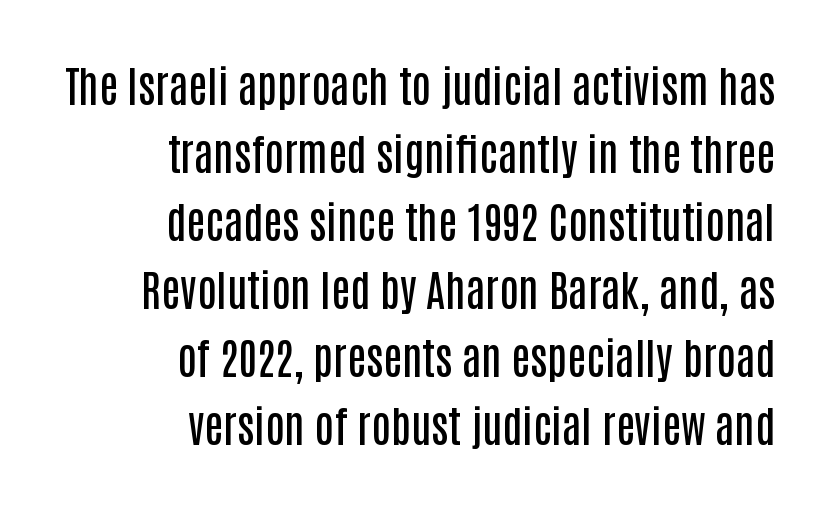
The passage shown is typed in a proportional face where columns would drift. Caption: multi-line text, flush right, ragged left. No italicization has been applied; the sample stays upright. Check under the words: just untouched page.
